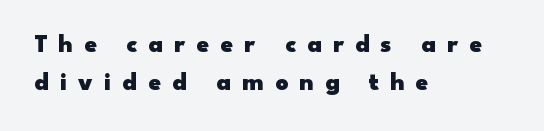
Q: Is the text bold? A: Yes.
Q: Is the text italic (slanted)? A: No, it is upright.
Q: Is the text underlined? A: No.
Q: How is the paragraph aligned? A: Left-aligned.
Q: Is the spacing between letters normal or unusually wide? A: Unusually wide.
Q: Is the spacing between lines tight, normal or loose? A: Normal.
